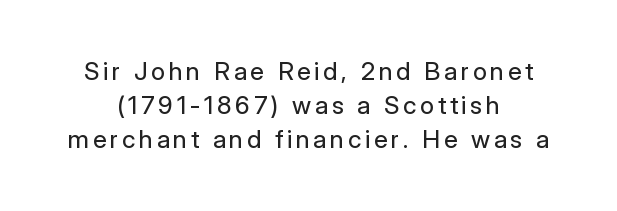
{"italic": "no", "bold": "no", "underline": "no", "align": "center", "line_spacing": "normal", "line_spacing_ratio": 1.37, "glyph_px": 25}
